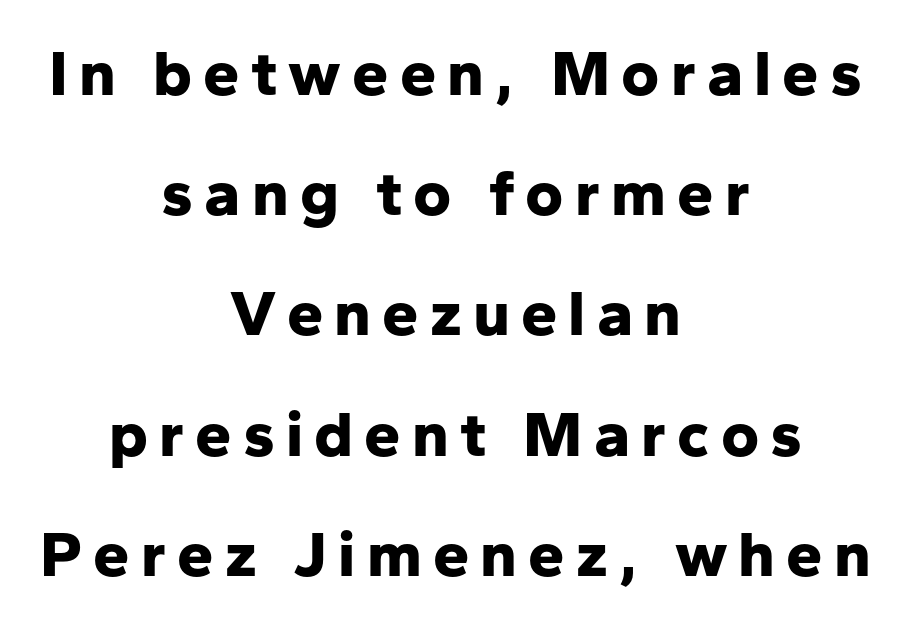
Q: Is the text bold? A: Yes.
Q: Is the text italic (slanted)? A: No, it is upright.
Q: Is the typeface a serif or a sans-serif typeface? A: Sans-serif.
Q: Is the text underlined? A: No.
Q: How is the paragraph aligned? A: Centered.
Q: Width (condensed, normal, or wide)? A: Normal.
Q: Stroke contrast? A: Low.
Q: x-height? A: Medium.
Q: Monospaced? A: No.
